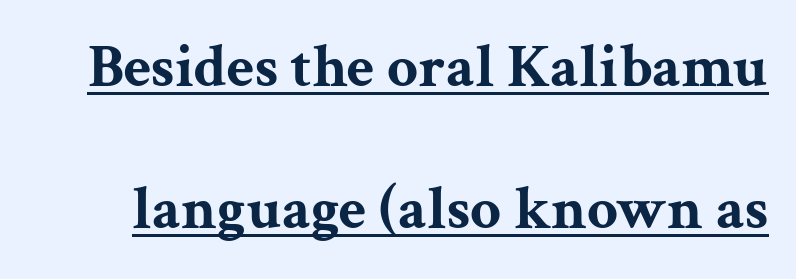
{"serif": "yes", "italic": "no", "bold": "yes", "weight": "bold", "width": "wide", "stroke_contrast": "medium", "x_height": "medium", "monospaced": "no", "underline": "yes", "line_spacing": "loose", "line_spacing_ratio": 2.33, "letter_spacing": "normal", "letter_spacing_em": 0.0, "glyph_px": 61}
